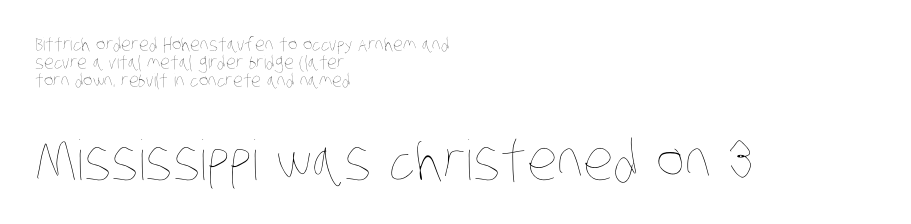
The image shows 55 px thin, condensed type; set left-aligned, tight line spacing (1.01x), normal letter spacing, not underlined; the second (bottom) block is 3.06x larger; low stroke contrast and a large x-height.
